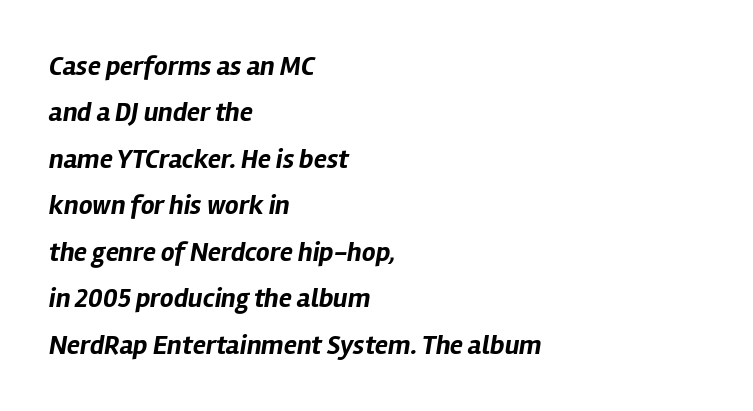
Would a proofreader flag this as italicized? Yes. On the weight axis this lands at bold, roughly 700. Words float on clear page, feet unadorned. A student would call this left alignment; a typographer would say flush left, rag right.
